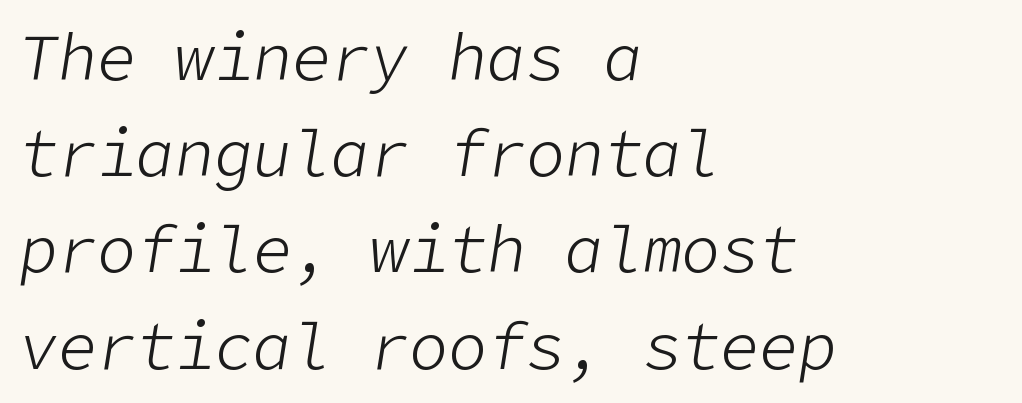
The image shows 65 px light type, italic (leaning right); set left-aligned, normal line spacing (1.48x), normal letter spacing, not underlined; low stroke contrast and a medium x-height.
